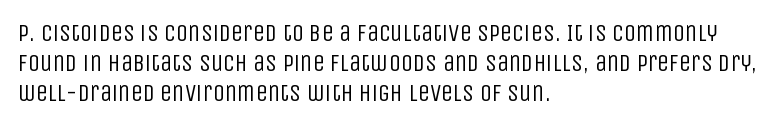
Honestly, there is no underline to notice here at all. The font's upright variant was chosen for this text. Horizontally, the lines are justified to the leading edge only. Bold? No — there's no thickening of the strokes.
